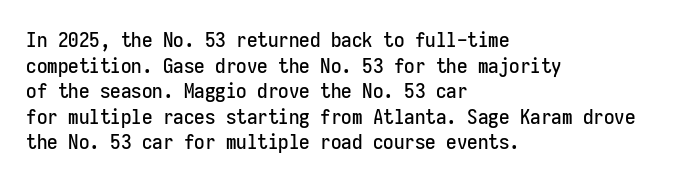
The image shows 21 px text type, upright; set left-aligned, line spacing 1.22x, normal letter spacing, not underlined.
